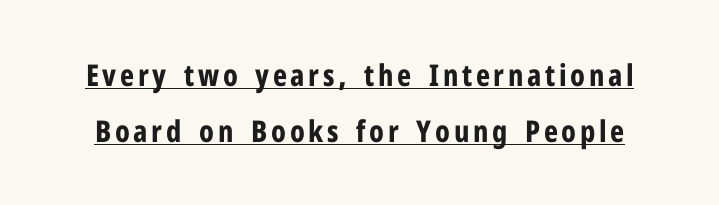
Looks like regular typesetting: each glyph gets only the width it needs. When letters stand straight like this, we call the style roman or upright. Font category for this specimen: sans-serif. Notice how thick the strokes are: this is what a full bold looks like. Notice how a bar underscores the lettering throughout.
